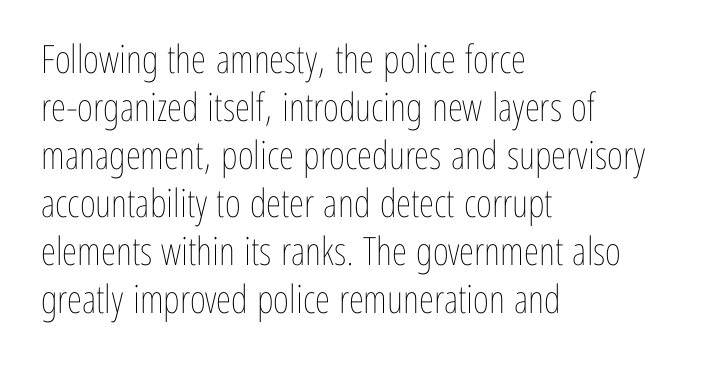
{"italic": "no", "bold": "no", "weight": "thin", "width": "condensed", "stroke_contrast": "low", "x_height": "medium", "monospaced": "no", "underline": "no", "align": "left", "line_spacing_ratio": 1.23, "letter_spacing": "normal", "letter_spacing_em": 0.0, "glyph_px": 39}
